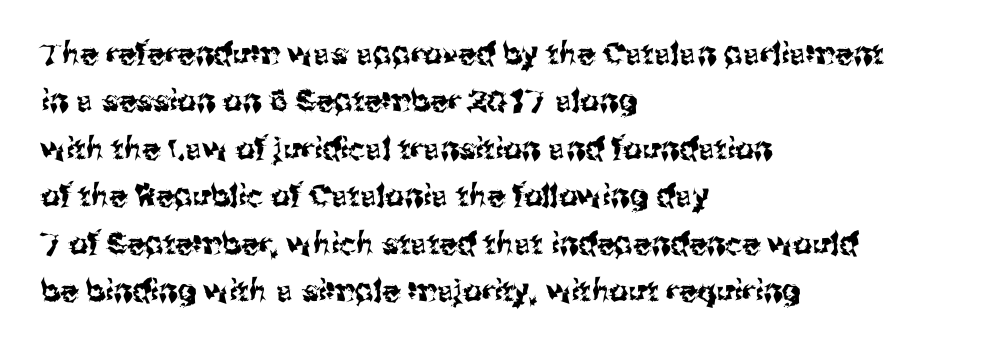
Q: Is the text italic (slanted)? A: No, it is upright.
Q: Is the typeface a serif or a sans-serif typeface? A: Sans-serif.
Q: Is the text underlined? A: No.
Q: How is the paragraph aligned? A: Left-aligned.
Q: Is the spacing between letters normal or unusually wide? A: Normal.
Q: Is the spacing between lines tight, normal or loose? A: Normal.
Q: Width (condensed, normal, or wide)? A: Normal.
Q: Stroke contrast? A: Medium.
Q: x-height? A: Medium.
Q: Monospaced? A: No.
